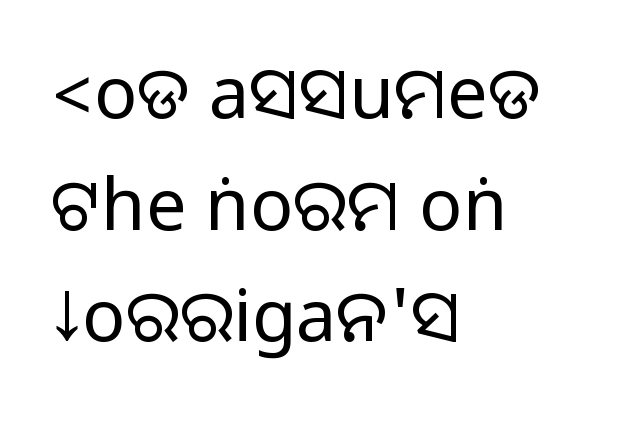
Q: Is the text italic (slanted)? A: No, it is upright.
Q: Is the typeface a serif or a sans-serif typeface? A: Sans-serif.
Q: Is the text underlined? A: No.
Q: How is the paragraph aligned? A: Left-aligned.
Q: Is the spacing between letters normal or unusually wide? A: Normal.
Q: Is the spacing between lines tight, normal or loose? A: Normal.
Q: Width (condensed, normal, or wide)? A: Normal.
Q: Stroke contrast? A: Medium.
Q: Monospaced? A: No.
